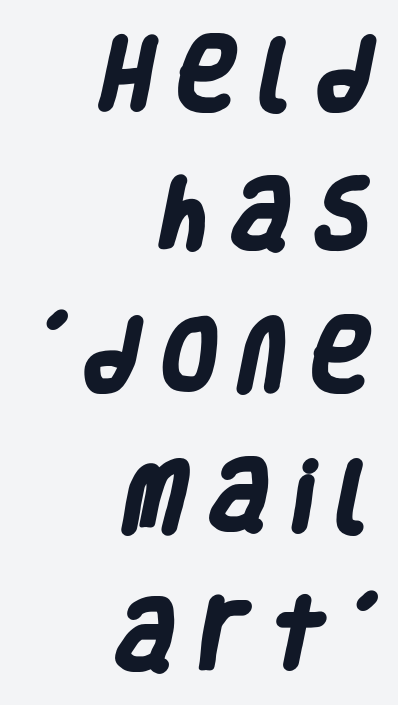
{"serif": "no", "bold": "yes", "weight": "heavy", "width": "condensed", "stroke_contrast": "low", "x_height": "large", "monospaced": "no", "underline": "no", "align": "right", "line_spacing_ratio": 1.78, "letter_spacing": "wide", "letter_spacing_em": 0.32, "glyph_px": 79}
